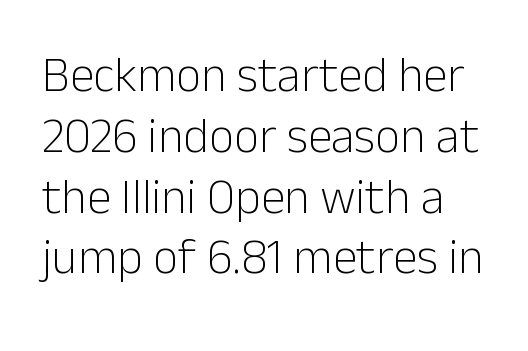
Q: Is the text bold? A: No.
Q: Is the text italic (slanted)? A: No, it is upright.
Q: Is the typeface a serif or a sans-serif typeface? A: Sans-serif.
Q: Is the text underlined? A: No.
Q: Is the spacing between letters normal or unusually wide? A: Normal.
Q: Width (condensed, normal, or wide)? A: Normal.
Q: Stroke contrast? A: Low.
Q: x-height? A: Medium.
Q: Monospaced? A: No.
